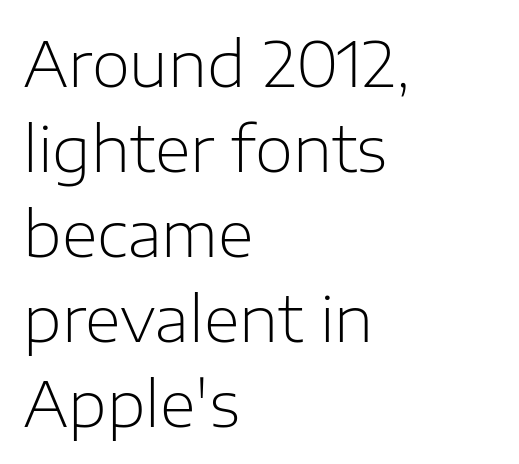
Q: Is the text bold? A: No.
Q: Is the text italic (slanted)? A: No, it is upright.
Q: Is the typeface a serif or a sans-serif typeface? A: Sans-serif.
Q: Is the text underlined? A: No.
Q: How is the paragraph aligned? A: Left-aligned.
Q: Is the spacing between letters normal or unusually wide? A: Normal.
Q: Is the spacing between lines tight, normal or loose? A: Normal.
Q: Width (condensed, normal, or wide)? A: Normal.
Q: Stroke contrast? A: Low.
Q: x-height? A: Medium.
Q: Monospaced? A: No.
